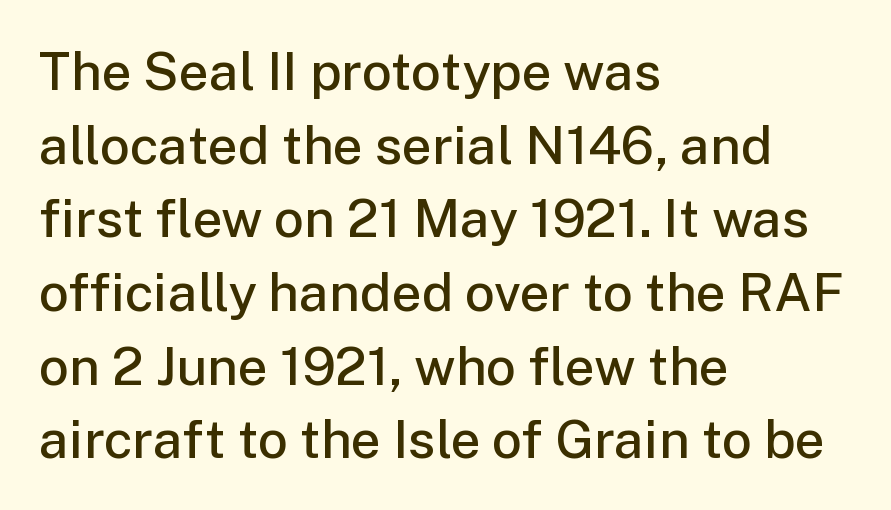
Letter spacing: default. This block has exactly the height ordinary leading produces. Bold? Not quite — semibold, heavier than regular but stopping short. Lines of text with bare space underneath. The letters carry no serifs — their stems end cleanly without finishing strokes. Compared with a centered layout, this one pins lines to the left instead.
